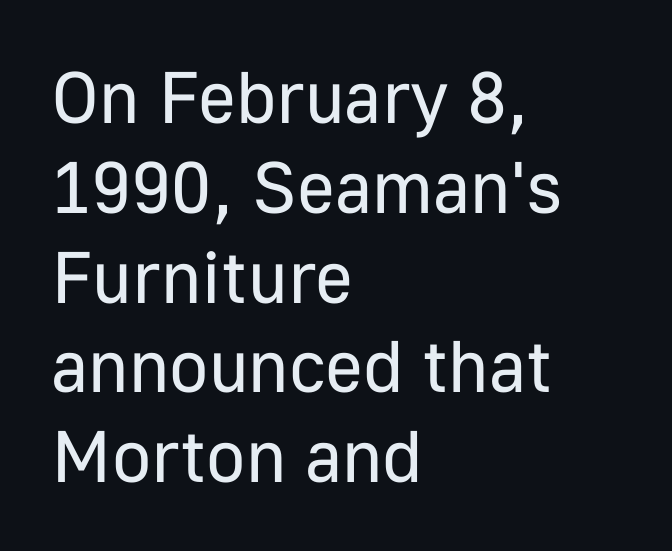
The image shows 73 px regular-weight sans-serif type, upright; set left-aligned, line spacing 1.23x, normal letter spacing, not underlined; low stroke contrast and a medium x-height.
